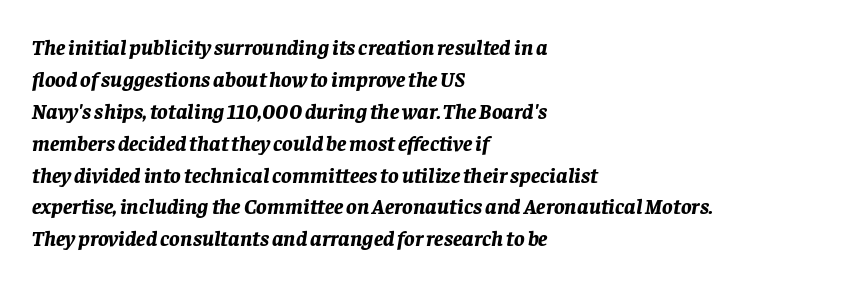
Q: Is the text bold? A: Yes.
Q: Is the text italic (slanted)? A: Yes, it leans right by about 8 degrees.
Q: Is the text underlined? A: No.
Q: How is the paragraph aligned? A: Left-aligned.
Q: Is the spacing between letters normal or unusually wide? A: Normal.
Q: Is the spacing between lines tight, normal or loose? A: Normal.
